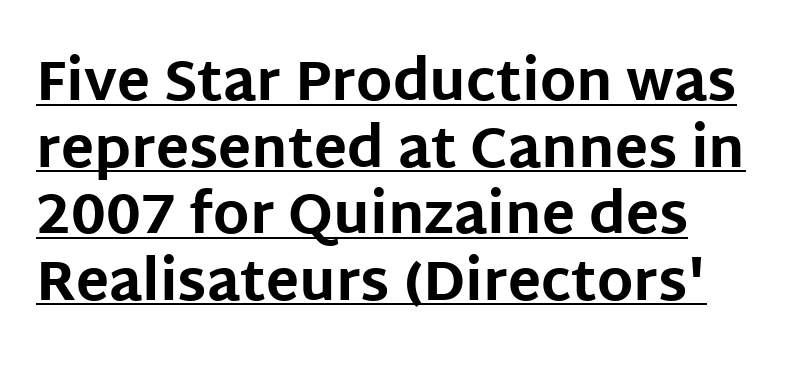
Q: Is the text bold? A: Yes.
Q: Is the text italic (slanted)? A: No, it is upright.
Q: Is the typeface a serif or a sans-serif typeface? A: Sans-serif.
Q: Is the text underlined? A: Yes.
Q: How is the paragraph aligned? A: Left-aligned.
Q: Is the spacing between letters normal or unusually wide? A: Normal.
Q: Width (condensed, normal, or wide)? A: Normal.
Q: Stroke contrast? A: Low.
Q: x-height? A: Large.
Q: Monospaced? A: No.
